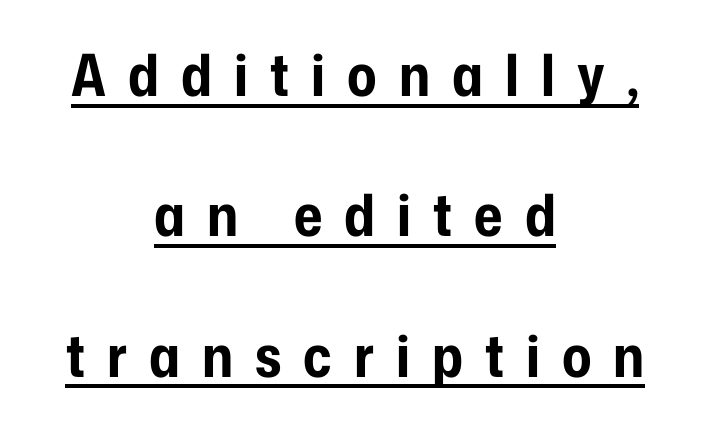
Q: Is the text bold? A: Yes.
Q: Is the text italic (slanted)? A: No, it is upright.
Q: Is the typeface a serif or a sans-serif typeface? A: Sans-serif.
Q: Is the text underlined? A: Yes.
Q: How is the paragraph aligned? A: Centered.
Q: Is the spacing between letters normal or unusually wide? A: Unusually wide.
Q: Is the spacing between lines tight, normal or loose? A: Loose.
Q: Width (condensed, normal, or wide)? A: Condensed.
Q: Stroke contrast? A: Low.
Q: x-height? A: Medium.
Q: Monospaced? A: No.
